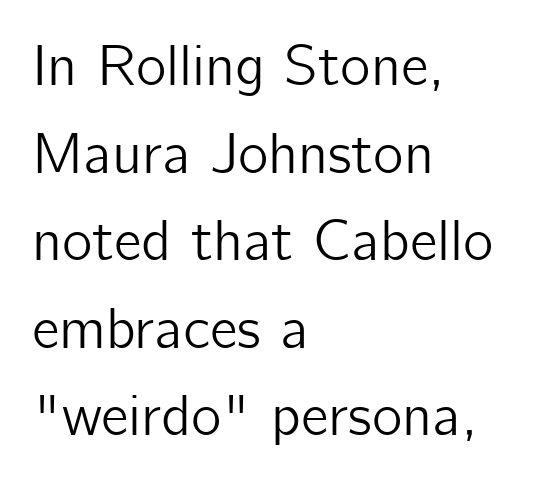
Q: Is the text italic (slanted)? A: No, it is upright.
Q: Is the typeface a serif or a sans-serif typeface? A: Sans-serif.
Q: Is the text underlined? A: No.
Q: How is the paragraph aligned? A: Left-aligned.
Q: Is the spacing between letters normal or unusually wide? A: Normal.
Q: Is the spacing between lines tight, normal or loose? A: Normal.
Q: Width (condensed, normal, or wide)? A: Normal.
Q: Stroke contrast? A: Low.
Q: x-height? A: Medium.
Q: Monospaced? A: No.
